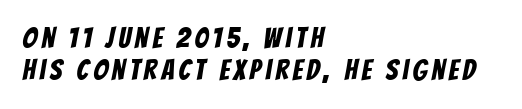
Serif or sans? Sans — the stroke terminals are bare. Check the space under the baseline: it is left empty. The rendering uses a small line-height, squeezing the rows. Character widths vary here, with narrow letters taking less room than wide ones.
